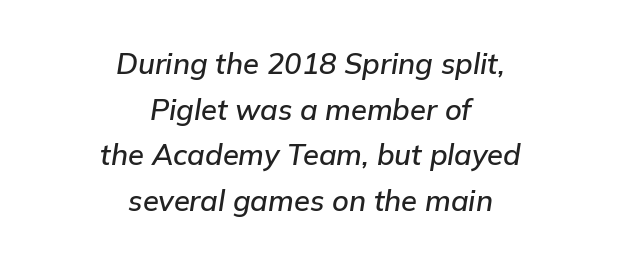
The image shows 29 px text type, italic (leaning right); set centered, normal line spacing (1.57x), normal letter spacing, not underlined; low stroke contrast and a medium x-height.
